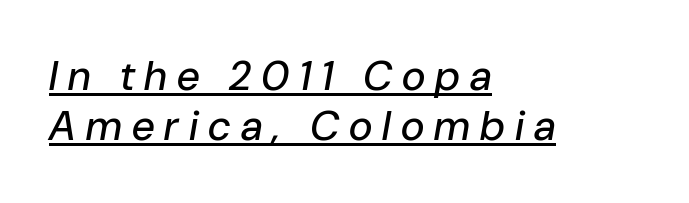
The image shows 41 px text type, italic (leaning right); set left-aligned, line spacing 1.23x, unusually wide letter spacing (+0.25 em), underlined; low stroke contrast and a medium x-height.
